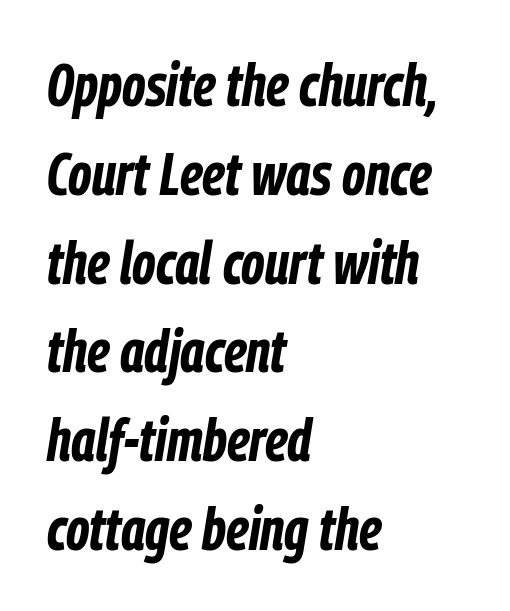
The image shows 60 px bold, condensed type, italic (leaning right); set left-aligned, normal line spacing (1.48x), normal letter spacing, not underlined; low stroke contrast and a medium x-height.
